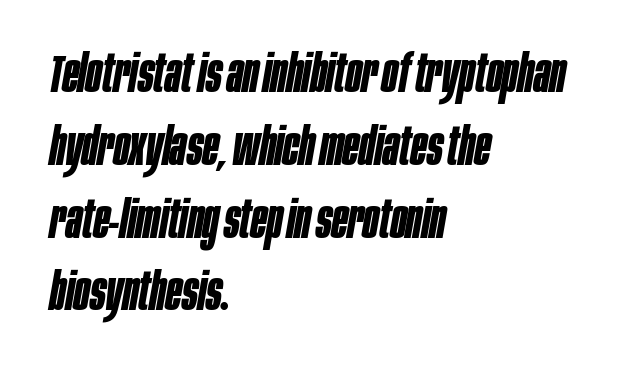
The image shows 52 px bold, condensed type, italic (leaning right); set left-aligned, normal line spacing (1.4x), normal letter spacing, not underlined; low stroke contrast and a large x-height.
